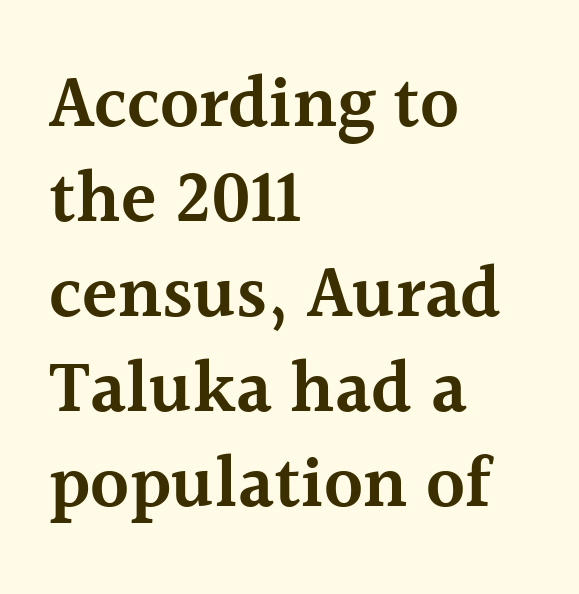
Q: Is the text bold? A: Semi-bold.
Q: Is the text italic (slanted)? A: No, it is upright.
Q: Is the typeface a serif or a sans-serif typeface? A: Serif.
Q: Is the text underlined? A: No.
Q: How is the paragraph aligned? A: Left-aligned.
Q: Is the spacing between letters normal or unusually wide? A: Normal.
Q: Is the spacing between lines tight, normal or loose? A: Normal.
Q: Width (condensed, normal, or wide)? A: Normal.
Q: x-height? A: Medium.
Q: Monospaced? A: No.
